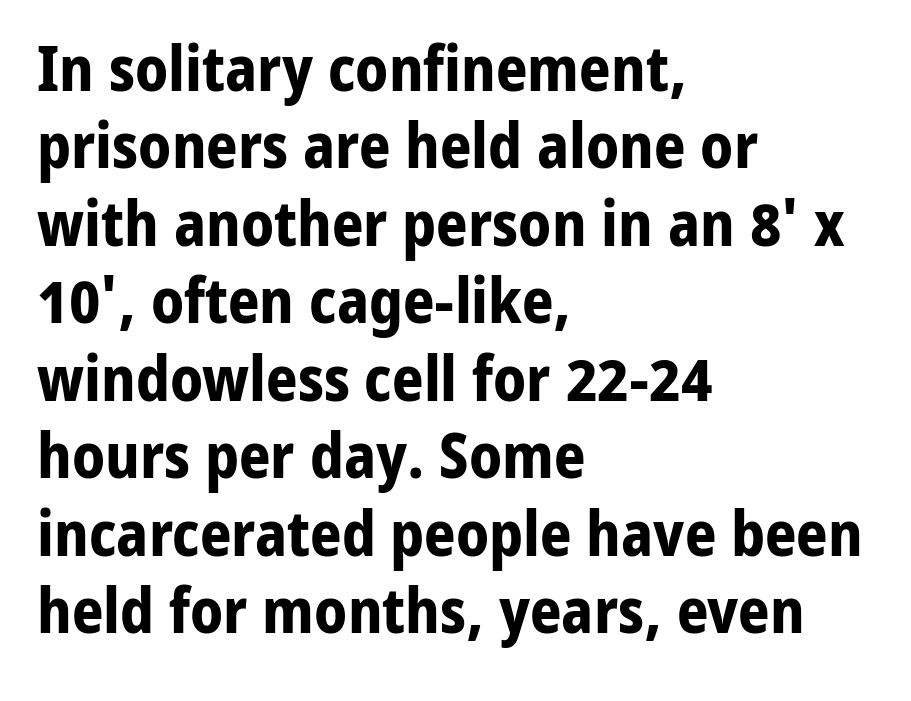
Q: Is the text bold? A: Yes.
Q: Is the text italic (slanted)? A: No, it is upright.
Q: Is the typeface a serif or a sans-serif typeface? A: Sans-serif.
Q: Is the text underlined? A: No.
Q: How is the paragraph aligned? A: Left-aligned.
Q: Is the spacing between letters normal or unusually wide? A: Normal.
Q: Is the spacing between lines tight, normal or loose? A: Normal.
Q: Width (condensed, normal, or wide)? A: Normal.
Q: Stroke contrast? A: Low.
Q: x-height? A: Medium.
Q: Monospaced? A: No.
